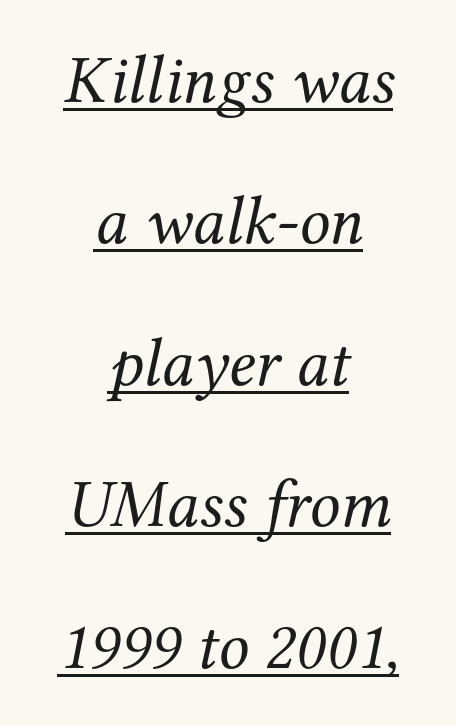
The image shows 68 px regular-weight serif type, italic (leaning right); set centered, loose line spacing (2.08x), normal letter spacing, underlined; medium stroke contrast and a medium x-height.
